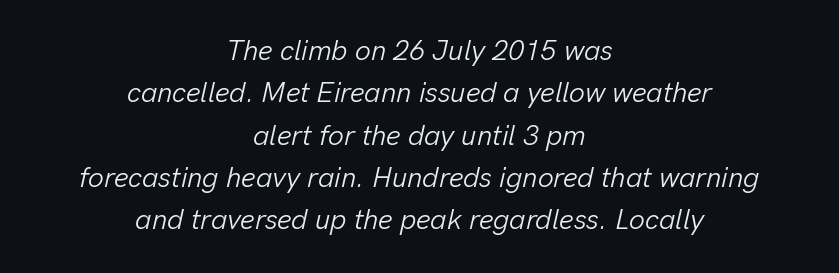
{"italic": "yes", "lean": "right", "slant_degrees": 13, "bold": "no", "weight": "light", "width": "normal", "stroke_contrast": "low", "x_height": "medium", "monospaced": "no", "underline": "no", "align": "center", "line_spacing": "normal", "line_spacing_ratio": 1.51, "letter_spacing": "normal", "letter_spacing_em": 0.0, "glyph_px": 28}
